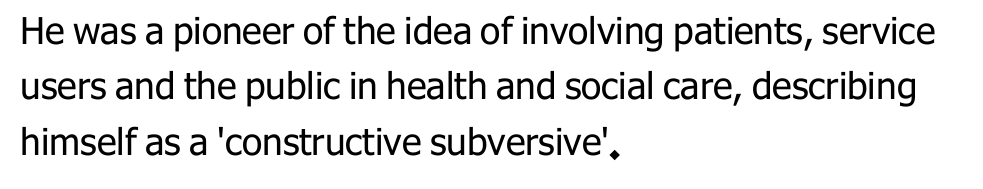
{"serif": "no", "italic": "no", "bold": "no", "weight": "regular", "width": "normal", "stroke_contrast": "low", "x_height": "medium", "monospaced": "no", "underline": "no", "align": "left", "line_spacing": "normal", "line_spacing_ratio": 1.5, "letter_spacing": "normal", "letter_spacing_em": 0.0, "glyph_px": 37}
